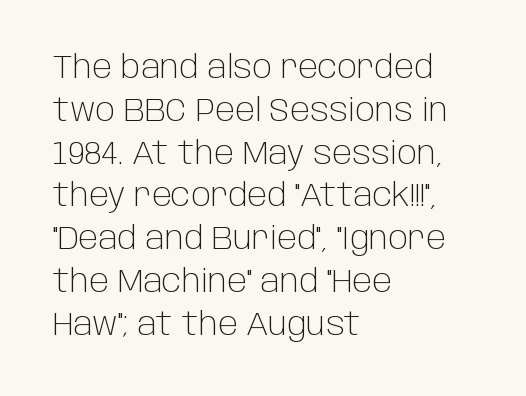
The image shows 31 px light sans-serif type, upright; set left-aligned, normal line spacing (1.38x), normal letter spacing, not underlined; low stroke contrast and a large x-height.
